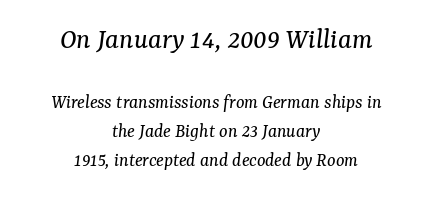
Q: Is the text bold? A: No.
Q: Is the text italic (slanted)? A: Yes, it leans right by about 7 degrees.
Q: Is the typeface a serif or a sans-serif typeface? A: Serif.
Q: Is the text underlined? A: No.
Q: How is the paragraph aligned? A: Centered.
Q: Is the spacing between letters normal or unusually wide? A: Normal.
Q: Is the spacing between lines tight, normal or loose? A: Normal.
Q: Which block of text is set in a larger size, the first (top) or the second (bottom)? A: The first (top) one.
Q: Width (condensed, normal, or wide)? A: Normal.
Q: Stroke contrast? A: Medium.
Q: x-height? A: Medium.
Q: Monospaced? A: No.
